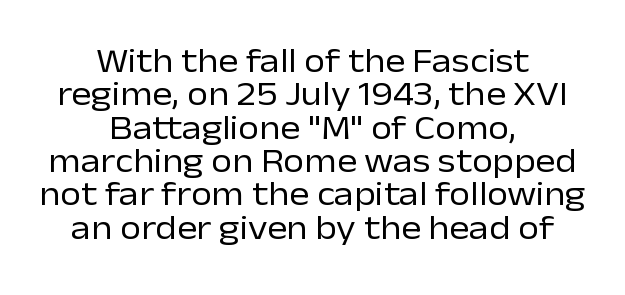
{"serif": "no", "italic": "no", "bold": "no", "weight": "regular", "width": "normal", "stroke_contrast": "low", "x_height": "medium", "monospaced": "no", "underline": "no", "align": "center", "line_spacing": "tight", "line_spacing_ratio": 0.98, "letter_spacing": "normal", "letter_spacing_em": 0.0, "glyph_px": 34}
